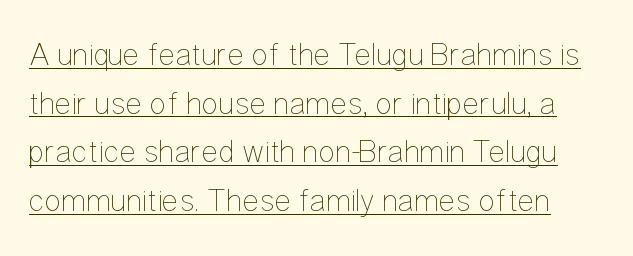
{"italic": "no", "bold": "no", "weight": "thin", "width": "condensed", "stroke_contrast": "low", "x_height": "medium", "monospaced": "no", "underline": "yes", "line_spacing": "normal", "line_spacing_ratio": 1.52, "letter_spacing": "normal", "letter_spacing_em": 0.0, "glyph_px": 32}
